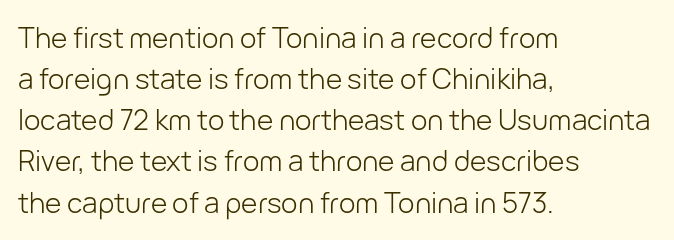
The image shows 28 px light sans-serif type, upright; set left-aligned, normal line spacing (1.47x), normal letter spacing, not underlined; low stroke contrast and a medium x-height.
